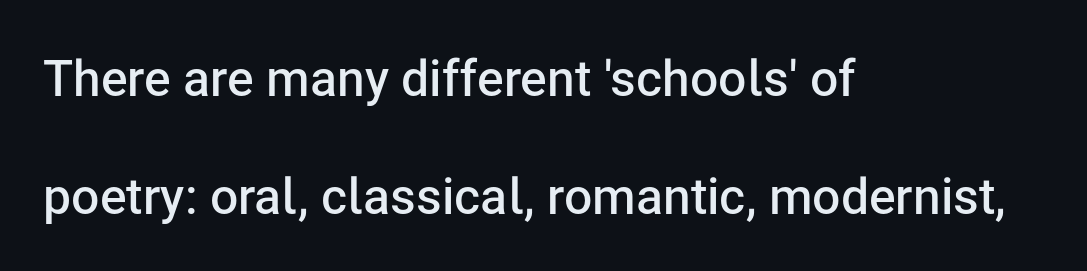
Q: Is the text bold? A: Semi-bold.
Q: Is the text italic (slanted)? A: No, it is upright.
Q: Is the typeface a serif or a sans-serif typeface? A: Sans-serif.
Q: Is the text underlined? A: No.
Q: How is the paragraph aligned? A: Left-aligned.
Q: Is the spacing between letters normal or unusually wide? A: Normal.
Q: Is the spacing between lines tight, normal or loose? A: Loose.
Q: Width (condensed, normal, or wide)? A: Normal.
Q: Stroke contrast? A: Low.
Q: x-height? A: Medium.
Q: Monospaced? A: No.
